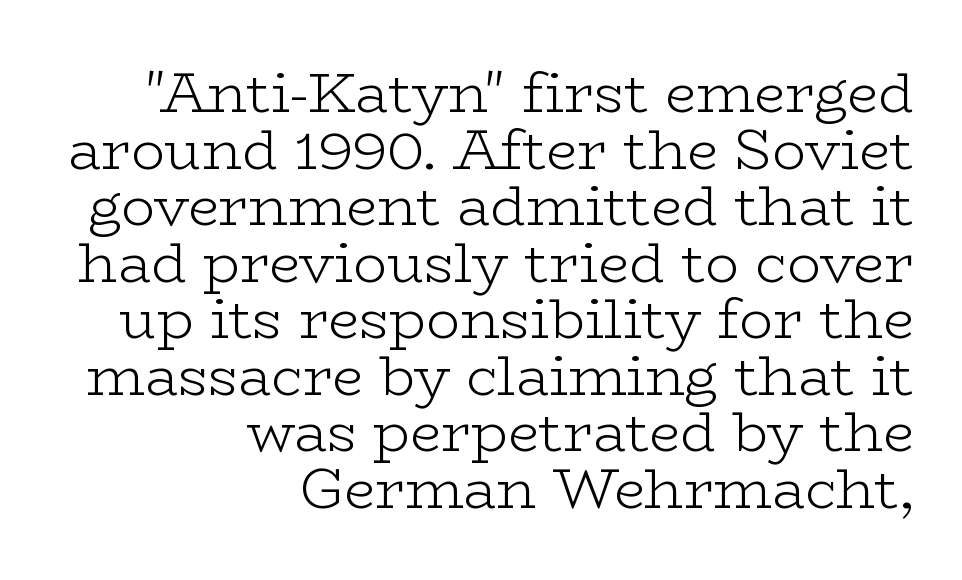
{"serif": "yes", "italic": "no", "bold": "no", "weight": "light", "width": "wide", "stroke_contrast": "low", "x_height": "medium", "monospaced": "no", "underline": "no", "align": "right", "line_spacing": "tight", "line_spacing_ratio": 1.01, "letter_spacing": "normal", "letter_spacing_em": 0.0, "glyph_px": 56}
